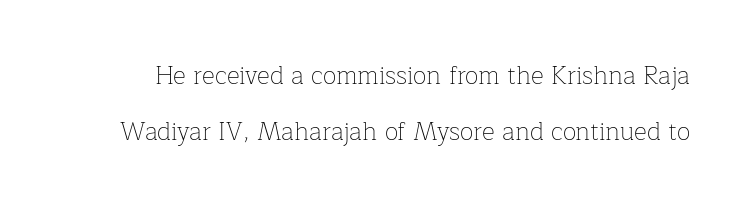
{"italic": "no", "bold": "no", "underline": "no", "line_spacing": "loose", "line_spacing_ratio": 2.25, "letter_spacing": "normal", "letter_spacing_em": 0.0, "glyph_px": 25}
